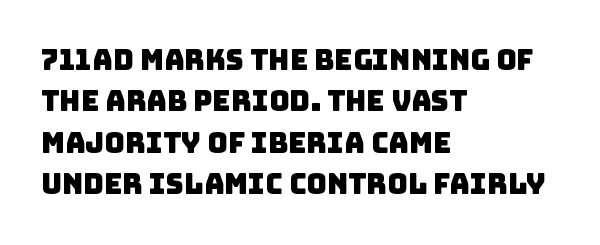
{"serif": "no", "width": "normal", "stroke_contrast": "low", "x_height": "large", "monospaced": "no", "underline": "no", "align": "left", "line_spacing": "normal", "line_spacing_ratio": 1.48, "letter_spacing": "normal", "letter_spacing_em": 0.0, "glyph_px": 28}
